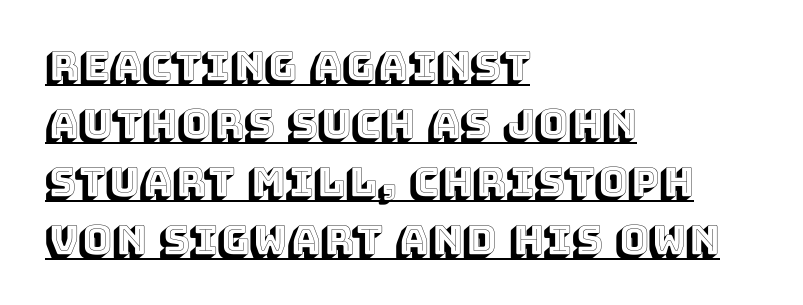
The lettering is marked with a stroke running underneath it. No italicization has been applied; the sample stays upright. This sample has the flowing, uneven cadence of proportional lettering. If you drew a ruler down the left edge, every line would touch it. Inter-character spacing is left at the font's built-in metrics.
